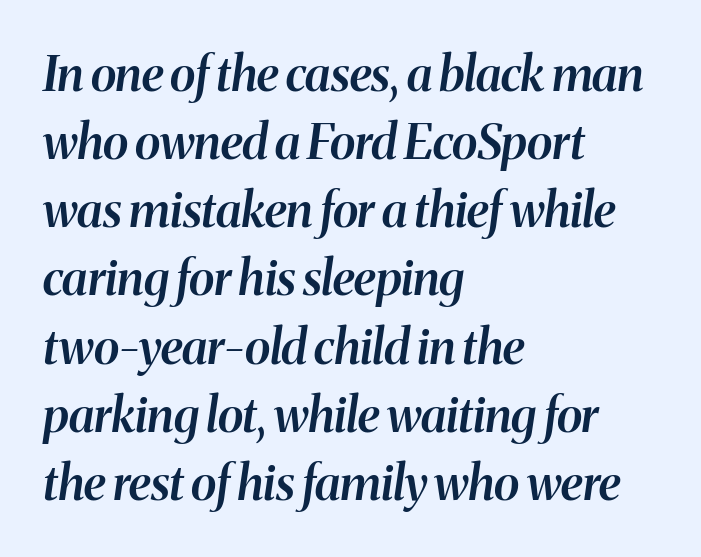
Q: Is the text bold? A: Semi-bold.
Q: Is the text italic (slanted)? A: Yes, it leans right by about 8 degrees.
Q: Is the text underlined? A: No.
Q: How is the paragraph aligned? A: Left-aligned.
Q: Is the spacing between letters normal or unusually wide? A: Normal.
Q: Is the spacing between lines tight, normal or loose? A: Normal.
Q: Width (condensed, normal, or wide)? A: Normal.
Q: Stroke contrast? A: Medium.
Q: x-height? A: Medium.
Q: Monospaced? A: No.
